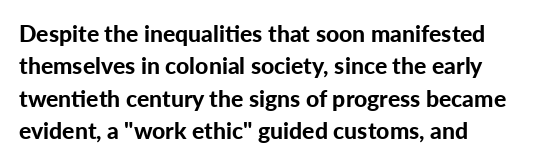
{"italic": "no", "bold": "yes", "underline": "no", "align": "left", "line_spacing": "normal", "line_spacing_ratio": 1.41, "letter_spacing": "normal", "letter_spacing_em": 0.0, "glyph_px": 23}
